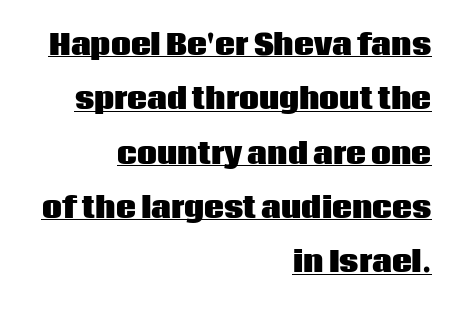
Line spacing here is loose. This rendering features underlined lettering. The glyphs in this specimen are sans serif. Observe the ordinary spacing: letters are neighbours, not strangers. The rag falls on the left side of this text block.
